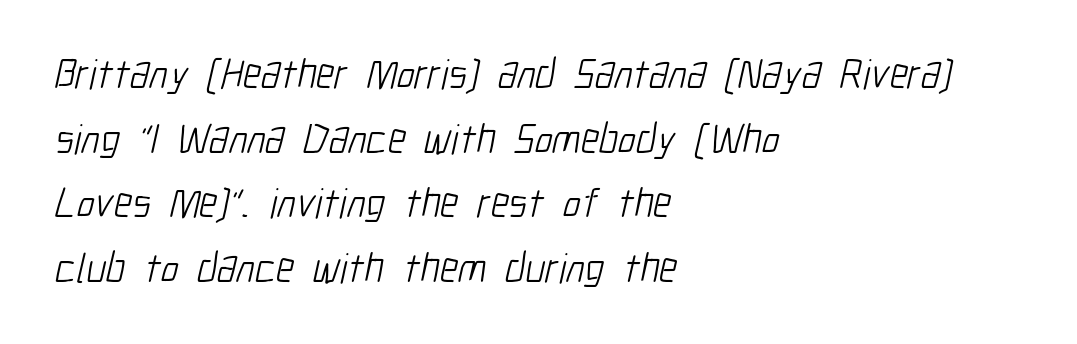
The image shows 42 px light, condensed sans-serif type; set left-aligned, normal line spacing (1.54x), normal letter spacing, not underlined; low stroke contrast and a medium x-height.
